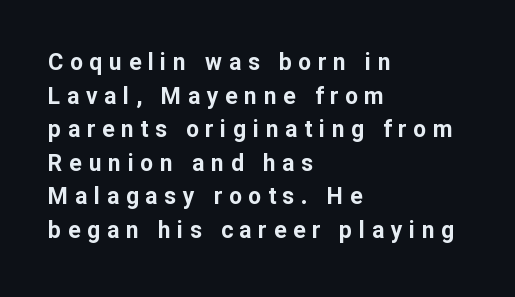
Notice how descenders clear the ascenders below comfortably — that's standard leading. This rendering uses left alignment, leaving the right contour irregular. Beneath every word, the page is bare. The letters stand straight up with perfectly vertical stems. Each word looks stretched out because of the extra space between its letters.
